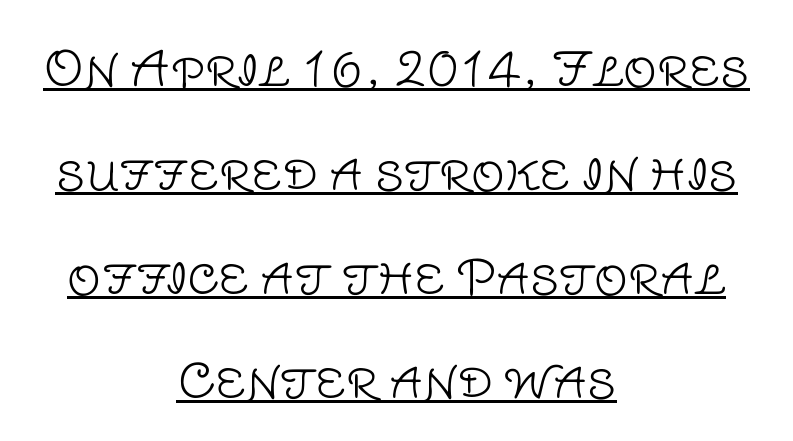
The image shows 47 px light sans-serif type; set centered, loose line spacing (2.21x), normal letter spacing, underlined; low stroke contrast and a large x-height.
